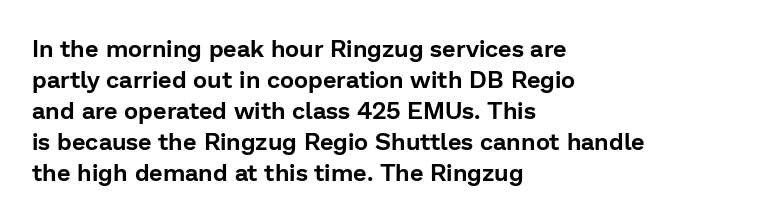
The rag falls on the right side of this text block. How would I describe the line gaps? Plain and ordinary. Ordinary non-slanted type is in use. The gaps between neighbouring characters are ordinary and unremarkable.
